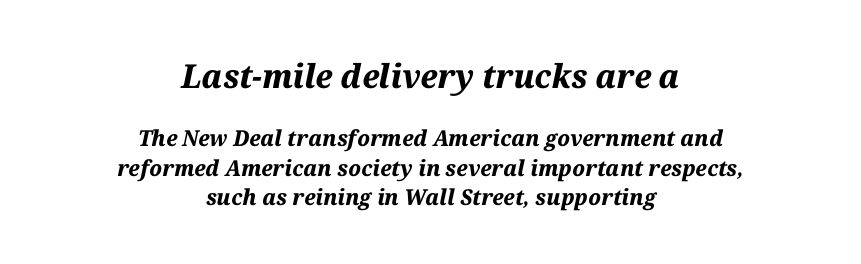
Q: Is the text bold? A: Yes.
Q: Is the text italic (slanted)? A: Yes, it leans right by about 12 degrees.
Q: Is the text underlined? A: No.
Q: How is the paragraph aligned? A: Centered.
Q: Is the spacing between letters normal or unusually wide? A: Normal.
Q: Is the spacing between lines tight, normal or loose? A: Normal.
Q: Which block of text is set in a larger size, the first (top) or the second (bottom)? A: The first (top) one.
Q: Width (condensed, normal, or wide)? A: Normal.
Q: Stroke contrast? A: Medium.
Q: x-height? A: Medium.
Q: Monospaced? A: No.
